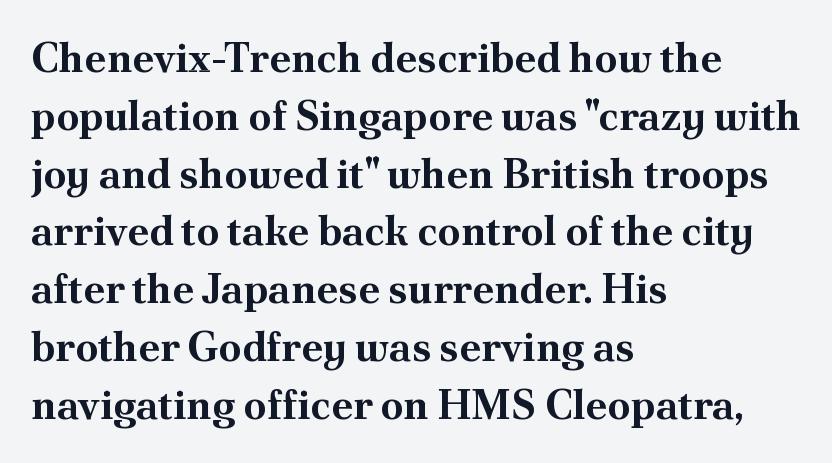
{"serif": "yes", "italic": "no", "bold": "yes", "weight": "bold", "width": "normal", "stroke_contrast": "medium", "x_height": "small", "monospaced": "no", "underline": "no", "align": "left", "line_spacing": "normal", "line_spacing_ratio": 1.41, "letter_spacing": "normal", "letter_spacing_em": 0.0, "glyph_px": 41}
